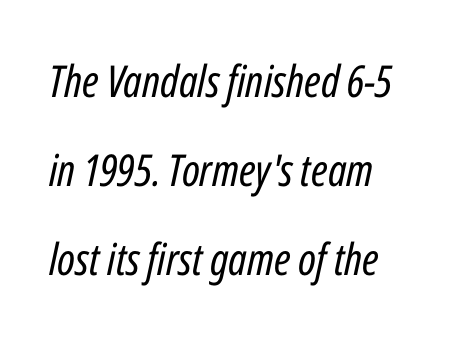
The image shows 44 px regular-weight, condensed type, italic (leaning right); set left-aligned, loose line spacing (2.02x), normal letter spacing, not underlined; low stroke contrast and a medium x-height.
